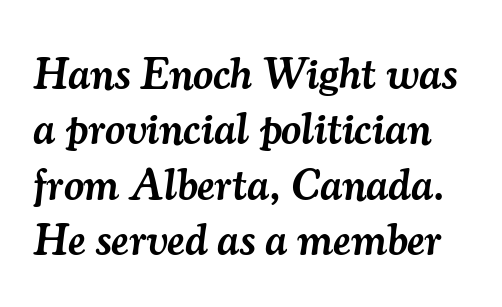
The image shows 44 px semibold serif type, italic (leaning right); set normal line spacing (1.26x), normal letter spacing, not underlined; medium stroke contrast and a small x-height.
